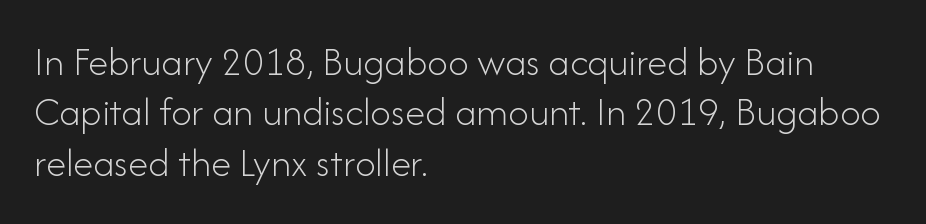
Q: Is the text bold? A: No.
Q: Is the text italic (slanted)? A: No, it is upright.
Q: Is the typeface a serif or a sans-serif typeface? A: Sans-serif.
Q: Is the text underlined? A: No.
Q: How is the paragraph aligned? A: Left-aligned.
Q: Is the spacing between letters normal or unusually wide? A: Normal.
Q: Width (condensed, normal, or wide)? A: Normal.
Q: Stroke contrast? A: Low.
Q: x-height? A: Small.
Q: Monospaced? A: No.
